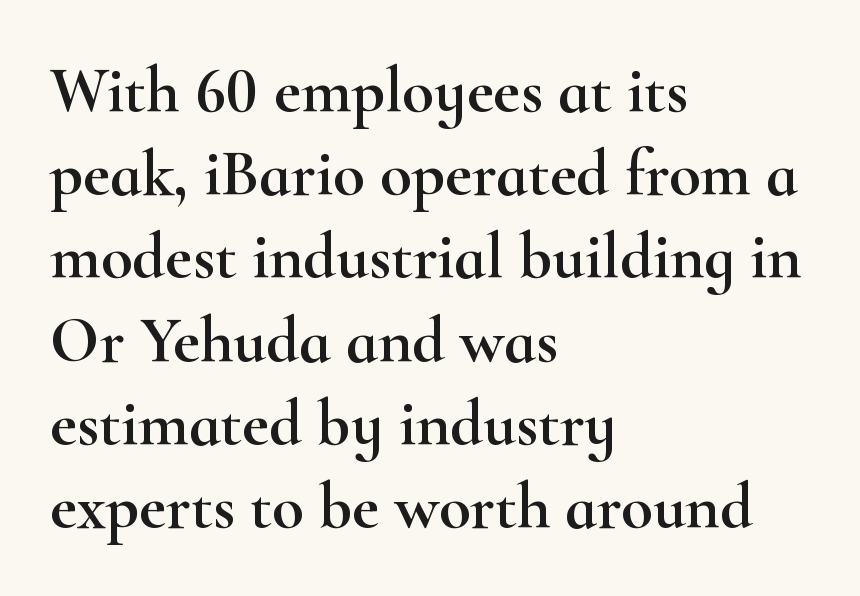
{"serif": "yes", "italic": "no", "width": "wide", "stroke_contrast": "high", "x_height": "small", "monospaced": "no", "underline": "no", "align": "left", "line_spacing": "normal", "line_spacing_ratio": 1.28, "letter_spacing": "normal", "letter_spacing_em": 0.0, "glyph_px": 65}
